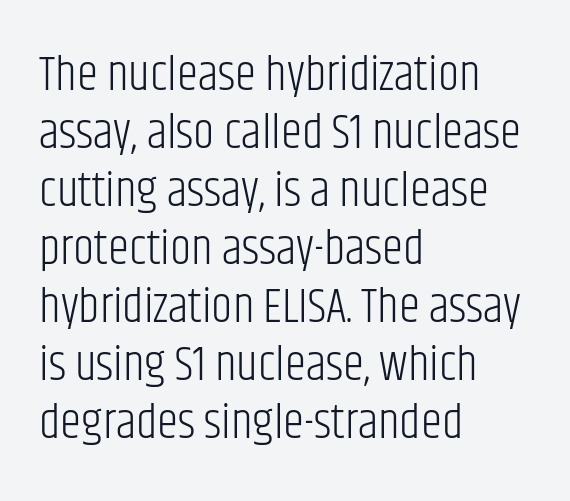
Students, note that the glyphs here touch the page at normal intervals. Teacher's note: observe the even left margin — that is flush-left alignment. The gap between lines stays unmarked. The letters look calm and open, with moderate or lighter stems. The letters stand upright; this is a roman face.
